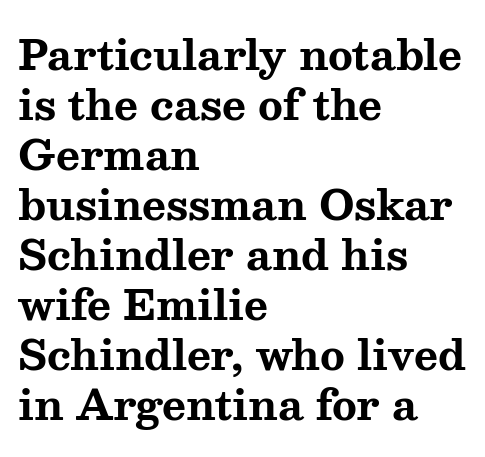
{"serif": "yes", "italic": "no", "bold": "yes", "weight": "bold", "width": "wide", "stroke_contrast": "medium", "x_height": "medium", "monospaced": "no", "underline": "no", "align": "left", "line_spacing_ratio": 1.22, "letter_spacing": "normal", "letter_spacing_em": 0.0, "glyph_px": 41}
